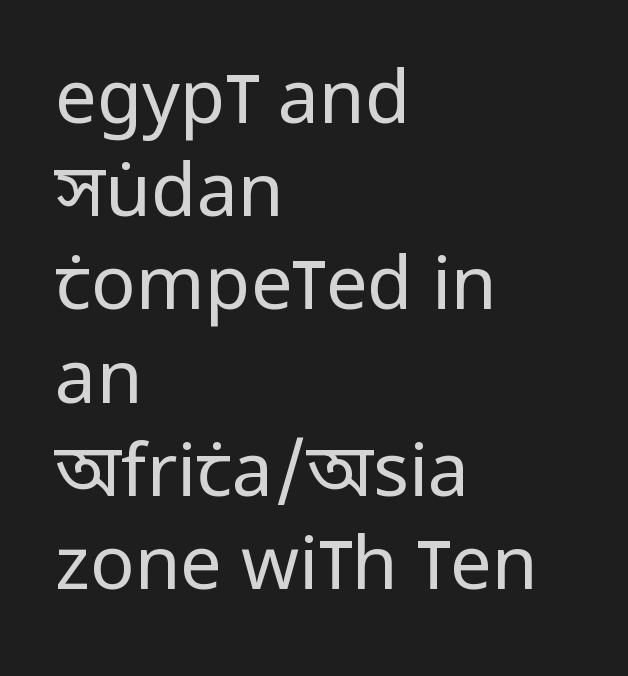
Q: Is the text bold? A: No.
Q: Is the text italic (slanted)? A: No, it is upright.
Q: Is the typeface a serif or a sans-serif typeface? A: Sans-serif.
Q: Is the text underlined? A: No.
Q: How is the paragraph aligned? A: Left-aligned.
Q: Is the spacing between letters normal or unusually wide? A: Normal.
Q: Is the spacing between lines tight, normal or loose? A: Normal.
Q: Width (condensed, normal, or wide)? A: Condensed.
Q: Stroke contrast? A: Low.
Q: x-height? A: Large.
Q: Monospaced? A: No.
